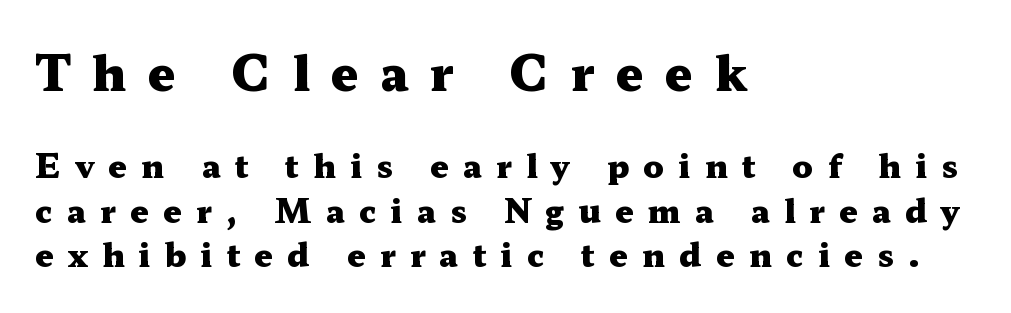
Q: Is the text bold? A: Yes.
Q: Is the text italic (slanted)? A: No, it is upright.
Q: Is the typeface a serif or a sans-serif typeface? A: Serif.
Q: Is the text underlined? A: No.
Q: How is the paragraph aligned? A: Left-aligned.
Q: Is the spacing between letters normal or unusually wide? A: Unusually wide.
Q: Is the spacing between lines tight, normal or loose? A: Normal.
Q: Which block of text is set in a larger size, the first (top) or the second (bottom)? A: The first (top) one.
Q: Width (condensed, normal, or wide)? A: Wide.
Q: Stroke contrast? A: Medium.
Q: x-height? A: Medium.
Q: Monospaced? A: No.
